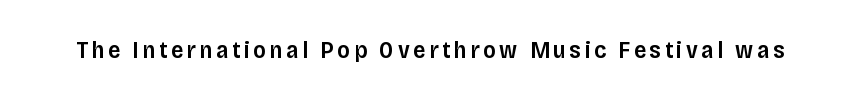
The image shows 24 px text type, upright; set not underlined.
